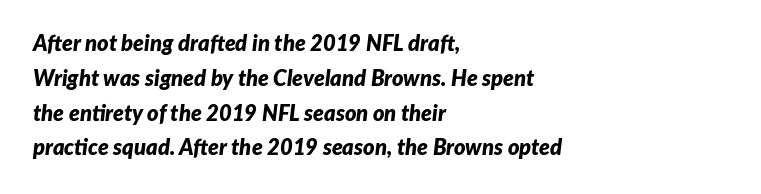
How would I describe the line gaps? Plain and ordinary. The horizontal fit of the characters is conventional and even. The face used here has a pronounced slope to its letters. The paragraph has a hard left edge and a soft right edge.
